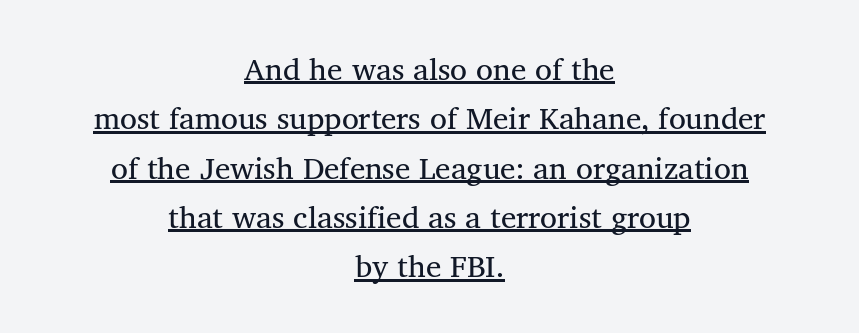
The image shows 31 px regular-weight serif type, upright; set centered, normal line spacing (1.59x), normal letter spacing, underlined; medium stroke contrast and a medium x-height.
